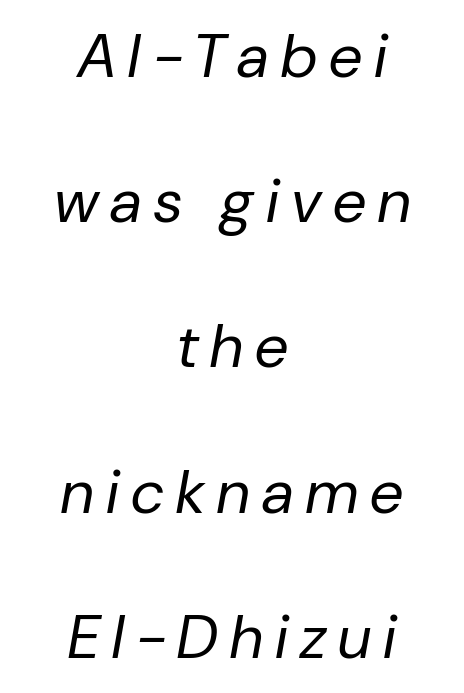
The image shows 61 px regular-weight type, italic (leaning right); set centered, loose line spacing (2.38x), unusually wide letter spacing (+0.2 em), not underlined; low stroke contrast and a medium x-height.
